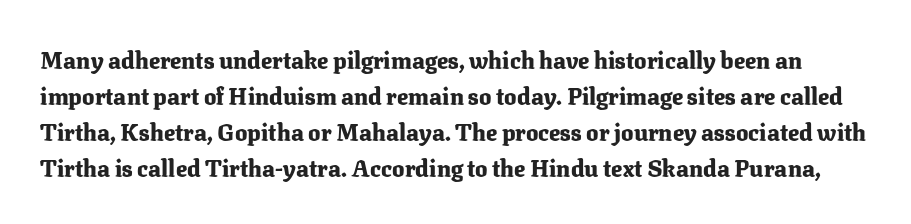
{"italic": "no", "bold": "yes", "underline": "no", "line_spacing": "normal", "line_spacing_ratio": 1.56, "letter_spacing": "normal", "letter_spacing_em": 0.0, "glyph_px": 23}
